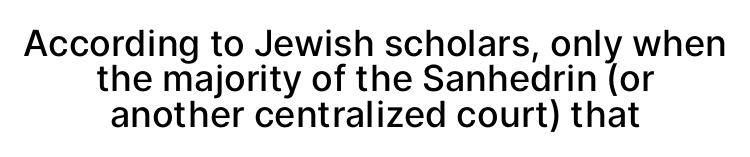
{"serif": "no", "italic": "no", "bold": "semi", "weight": "semibold", "width": "normal", "stroke_contrast": "low", "x_height": "medium", "monospaced": "no", "underline": "no", "align": "center", "line_spacing": "tight", "line_spacing_ratio": 0.98, "letter_spacing": "normal", "letter_spacing_em": 0.0, "glyph_px": 36}
